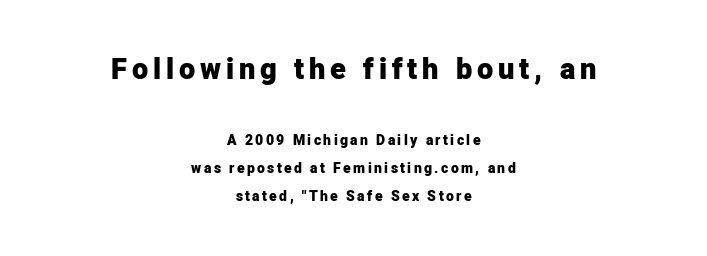
The rendering uses natural spacing where letterforms have individual widths. A full-strength bold gives these letters their thick strokes. Top chunk: large. Bottom chunk: small. The glyphs in this specimen are sans serif. The whitespace from short lines is split evenly between both sides.
